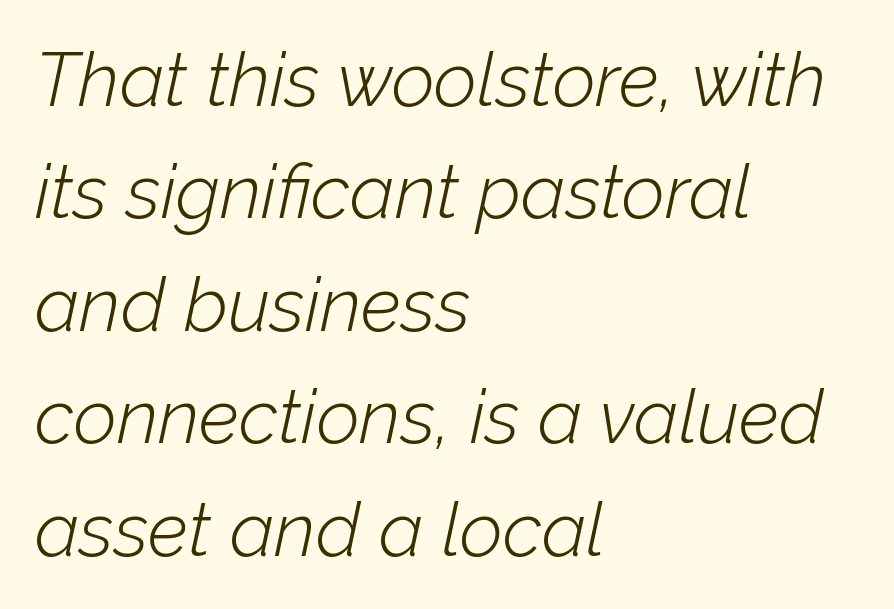
{"italic": "yes", "lean": "right", "slant_degrees": 12, "bold": "no", "weight": "light", "width": "normal", "stroke_contrast": "low", "x_height": "medium", "monospaced": "no", "underline": "no", "align": "left", "line_spacing": "normal", "line_spacing_ratio": 1.5, "letter_spacing": "normal", "letter_spacing_em": 0.0, "glyph_px": 75}
